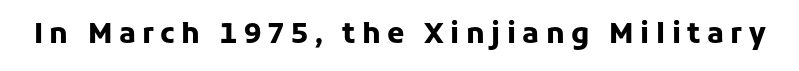
The image shows 28 px heavy sans-serif type, upright; set unusually wide letter spacing (+0.23 em), not underlined; low stroke contrast and a medium x-height.
